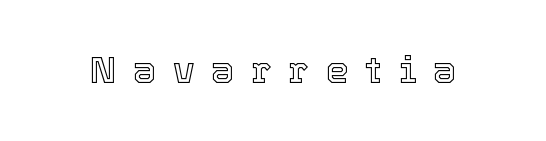
A clean baseline with only descenders dipping below it. Designer's note — italics off, roman on. Is this a fixed-width face? No — the glyphs have proportional, varying widths. The line texture is sparse and dotted thanks to wide tracking.
